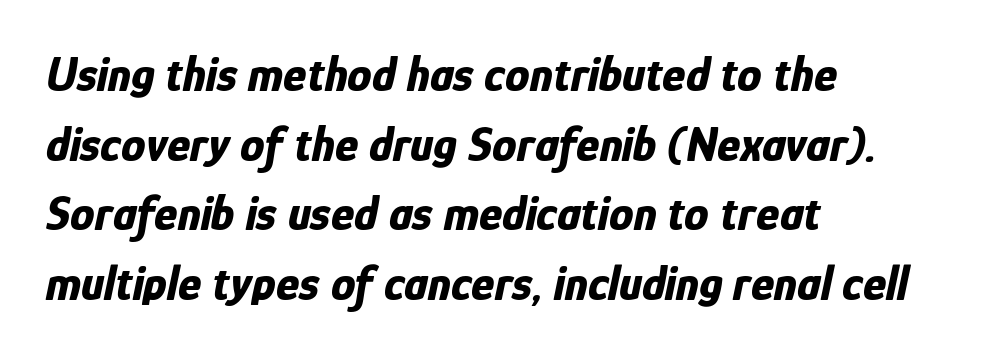
The image shows 49 px bold, condensed type, italic (leaning right); set left-aligned, normal line spacing (1.42x), normal letter spacing, not underlined; low stroke contrast and a medium x-height.
